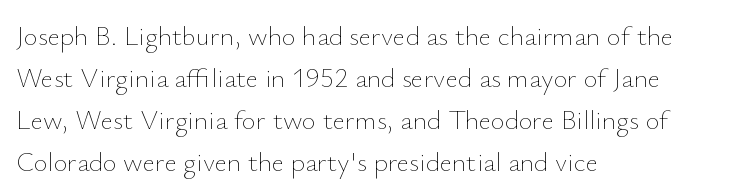
Each new line begins a customary step beneath the previous one. The passage shown is not underscored anywhere. Weight: not bold — regular or lighter. Nope, not italic — everything's standing straight. A classic flush-left, rag-right setting is used for this passage.
